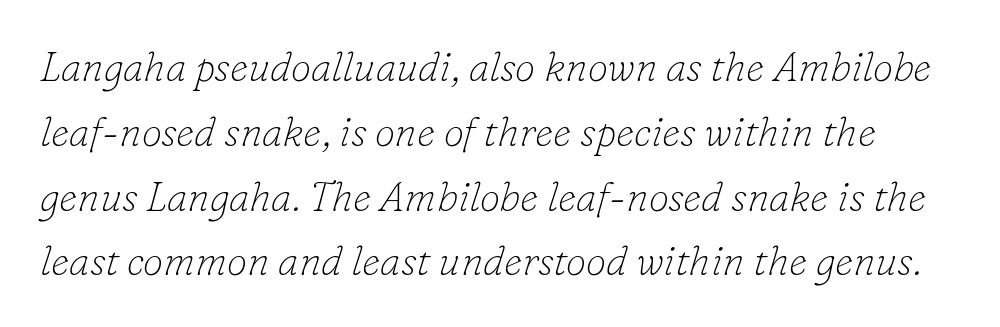
Q: Is the text bold? A: No.
Q: Is the text italic (slanted)? A: Yes, it leans right by about 16 degrees.
Q: Is the typeface a serif or a sans-serif typeface? A: Serif.
Q: Is the text underlined? A: No.
Q: Is the spacing between letters normal or unusually wide? A: Normal.
Q: Is the spacing between lines tight, normal or loose? A: Normal.
Q: Width (condensed, normal, or wide)? A: Normal.
Q: Stroke contrast? A: Low.
Q: x-height? A: Small.
Q: Monospaced? A: No.
